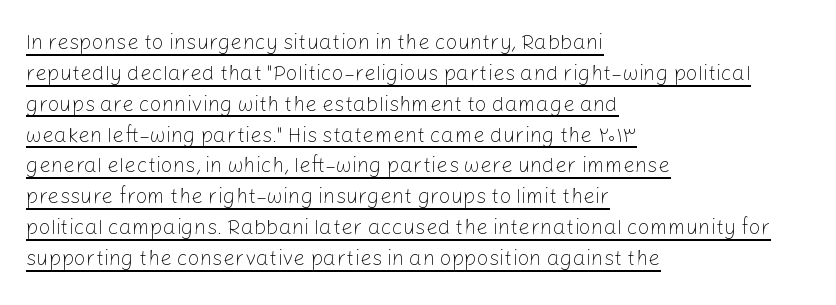
{"italic": "no", "bold": "no", "underline": "yes", "align": "left", "line_spacing": "normal", "line_spacing_ratio": 1.47, "letter_spacing": "normal", "letter_spacing_em": 0.0, "glyph_px": 21}
